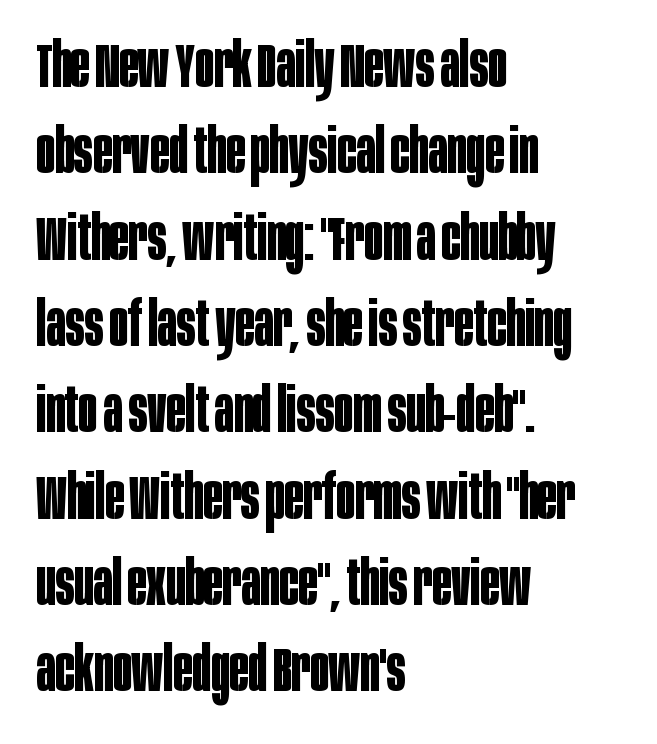
{"serif": "no", "italic": "no", "bold": "yes", "weight": "bold", "width": "condensed", "stroke_contrast": "low", "x_height": "large", "monospaced": "no", "underline": "no", "align": "left", "line_spacing": "normal", "line_spacing_ratio": 1.37, "letter_spacing": "normal", "letter_spacing_em": 0.0, "glyph_px": 63}
